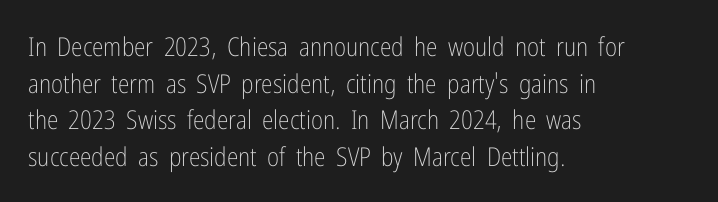
Q: Is the text bold? A: No.
Q: Is the text italic (slanted)? A: No, it is upright.
Q: Is the text underlined? A: No.
Q: How is the paragraph aligned? A: Left-aligned.
Q: Is the spacing between letters normal or unusually wide? A: Normal.
Q: Is the spacing between lines tight, normal or loose? A: Normal.
